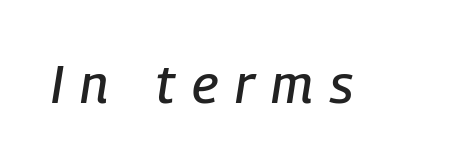
The image shows 53 px condensed type, italic (leaning right); set unusually wide letter spacing (+0.32 em), not underlined; low stroke contrast and a medium x-height.
